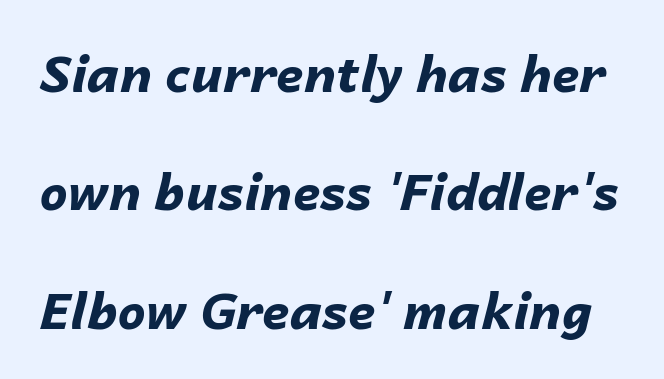
{"italic": "yes", "lean": "right", "slant_degrees": 14, "bold": "yes", "weight": "bold", "width": "normal", "stroke_contrast": "low", "x_height": "medium", "monospaced": "no", "underline": "no", "line_spacing": "loose", "line_spacing_ratio": 2.37, "letter_spacing": "normal", "letter_spacing_em": 0.0, "glyph_px": 50}
